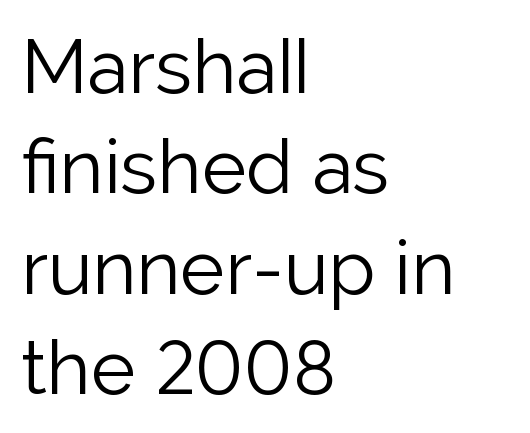
This sample uses a sans-serif face. Reading down the column, the eye jumps a familiar distance to each next line. Characters follow at the spacing the type designer built in. Weight: in the light-to-regular range. Descenders are the only things crossing below the line.
